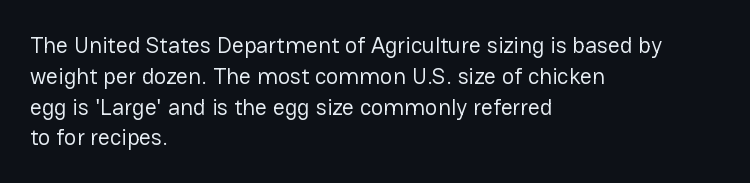
The image shows 23 px text type, upright; set left-aligned, normal line spacing (1.34x), normal letter spacing, not underlined.
